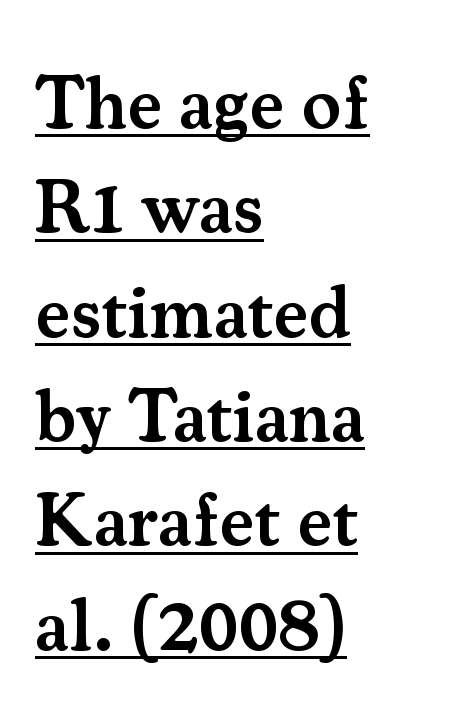
The letters advance in unequal steps, a hallmark of proportional type. Underlining? Definitely there. The typesetting leans somewhat heavy: a semibold. Glyph-to-glyph distance matches everyday printed text. A typesetter would call this leading conventional body-copy spacing. Ordinary non-slanted type is in use.
